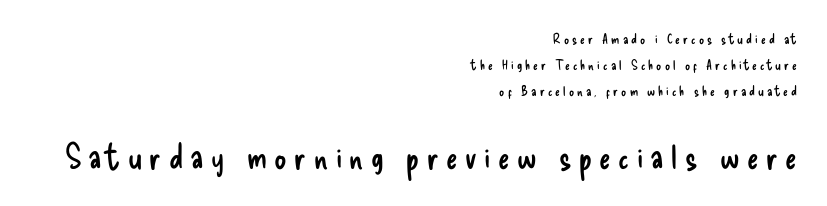
Q: Is the text bold? A: No.
Q: Is the text italic (slanted)? A: No, it is upright.
Q: Is the typeface a serif or a sans-serif typeface? A: Sans-serif.
Q: Is the text underlined? A: No.
Q: How is the paragraph aligned? A: Right-aligned.
Q: Is the spacing between letters normal or unusually wide? A: Unusually wide.
Q: Which block of text is set in a larger size, the first (top) or the second (bottom)? A: The second (bottom) one.
Q: Width (condensed, normal, or wide)? A: Condensed.
Q: Stroke contrast? A: Low.
Q: x-height? A: Small.
Q: Monospaced? A: No.
